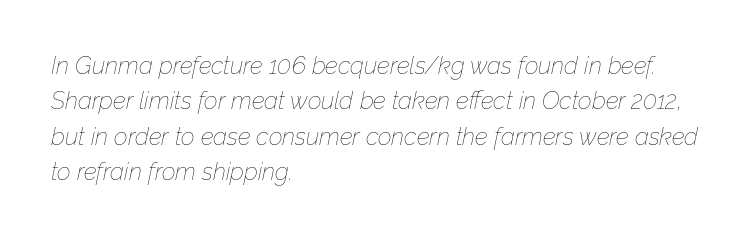
{"italic": "yes", "lean": "right", "slant_degrees": 12, "bold": "no", "underline": "no", "align": "left", "line_spacing": "normal", "line_spacing_ratio": 1.47, "letter_spacing": "normal", "letter_spacing_em": 0.0, "glyph_px": 24}
